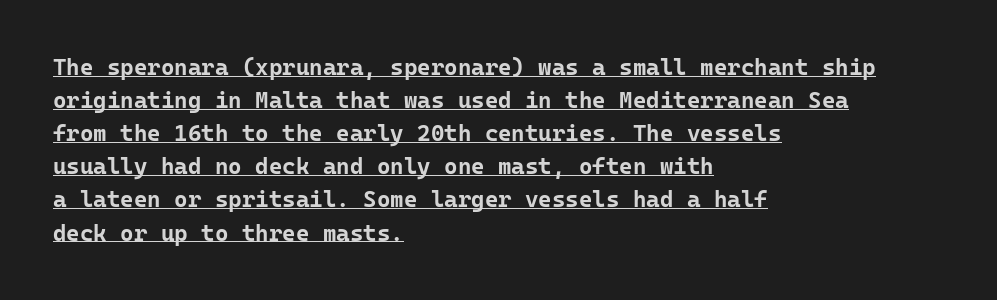
The image shows 23 px bold type, upright; set left-aligned, normal line spacing (1.44x), normal letter spacing, underlined.
